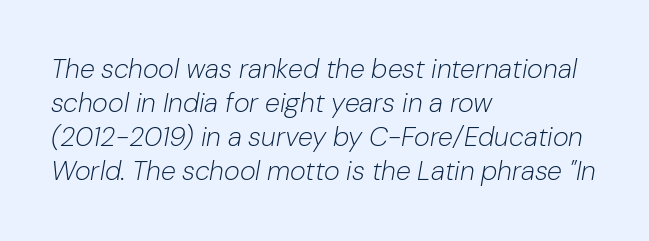
Q: Is the text bold? A: No.
Q: Is the text italic (slanted)? A: Yes, it leans right by about 10 degrees.
Q: Is the text underlined? A: No.
Q: How is the paragraph aligned? A: Left-aligned.
Q: Is the spacing between letters normal or unusually wide? A: Normal.
Q: Is the spacing between lines tight, normal or loose? A: Normal.
